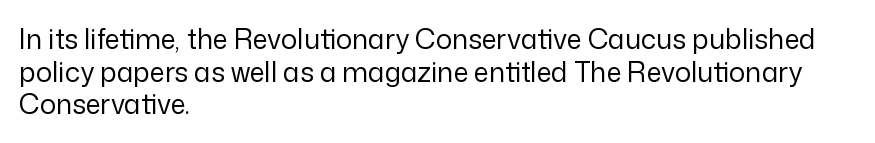
Q: Is the text bold? A: No.
Q: Is the text italic (slanted)? A: No, it is upright.
Q: Is the text underlined? A: No.
Q: How is the paragraph aligned? A: Left-aligned.
Q: Is the spacing between letters normal or unusually wide? A: Normal.
